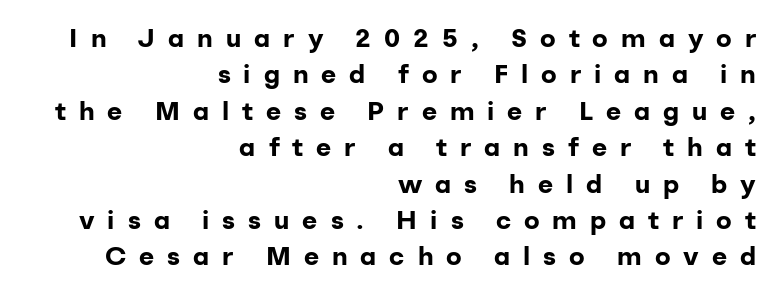
Q: Is the text bold? A: Yes.
Q: Is the text italic (slanted)? A: No, it is upright.
Q: Is the text underlined? A: No.
Q: How is the paragraph aligned? A: Right-aligned.
Q: Is the spacing between letters normal or unusually wide? A: Unusually wide.
Q: Is the spacing between lines tight, normal or loose? A: Normal.
